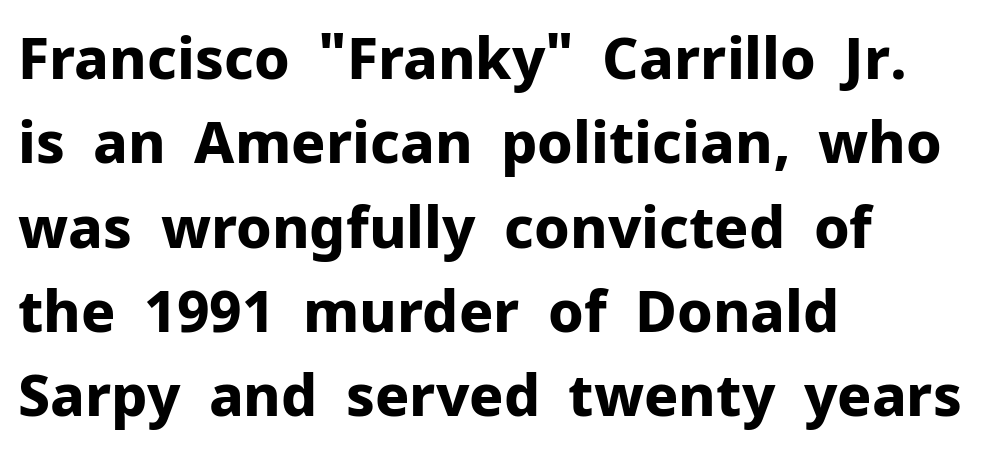
{"serif": "no", "italic": "no", "bold": "yes", "weight": "bold", "width": "normal", "stroke_contrast": "low", "x_height": "medium", "monospaced": "no", "underline": "no", "align": "left", "line_spacing": "normal", "line_spacing_ratio": 1.48, "letter_spacing": "normal", "letter_spacing_em": 0.0, "glyph_px": 57}
